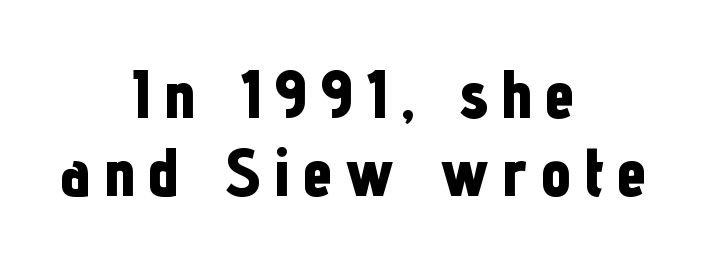
Unmarked baselines from the first word to the last. The passage shown is typed in a proportional face where columns would drift. Ordinary non-slanted type is in use. Summary of weight: heavy, a full bold. The typesetter chose a symmetrical, centered arrangement here. Notice how descenders almost collide with the ascenders below — that's tight leading.
